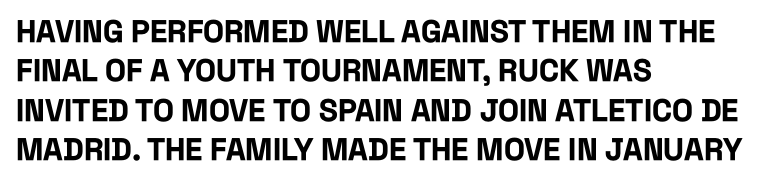
Q: Is the text bold? A: Yes.
Q: Is the text italic (slanted)? A: No, it is upright.
Q: Is the typeface a serif or a sans-serif typeface? A: Sans-serif.
Q: Is the text underlined? A: No.
Q: How is the paragraph aligned? A: Left-aligned.
Q: Is the spacing between letters normal or unusually wide? A: Normal.
Q: Is the spacing between lines tight, normal or loose? A: Normal.
Q: Width (condensed, normal, or wide)? A: Condensed.
Q: Stroke contrast? A: Low.
Q: x-height? A: Large.
Q: Monospaced? A: No.
